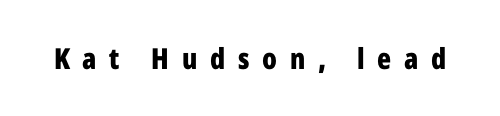
Vertical strokes here are truly vertical. Set as a true bold cut, around the 700 mark. These lines are rendered in a variable-pitch font. Display-style spreading of the glyphs; the letterfit is very open. The words here are not underlined. Grotesque or geometric, the face here clearly has no serifs.
